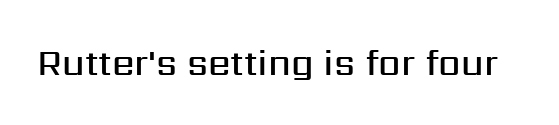
The image shows 36 px semibold sans-serif type, upright; set normal letter spacing, not underlined; medium stroke contrast and a medium x-height.
